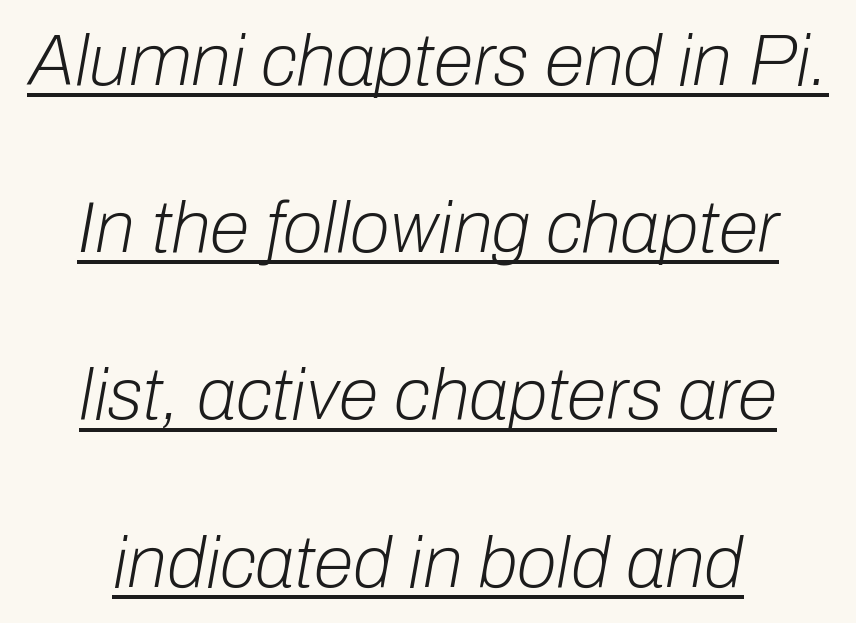
Q: Is the text bold? A: No.
Q: Is the text italic (slanted)? A: Yes, it leans right by about 10 degrees.
Q: Is the text underlined? A: Yes.
Q: Is the spacing between letters normal or unusually wide? A: Normal.
Q: Is the spacing between lines tight, normal or loose? A: Loose.
Q: Width (condensed, normal, or wide)? A: Normal.
Q: Stroke contrast? A: Low.
Q: x-height? A: Medium.
Q: Monospaced? A: No.
